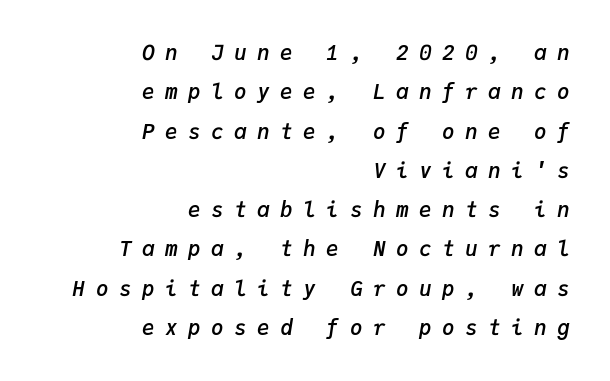
{"italic": "yes", "lean": "right", "slant_degrees": 9, "bold": "semi", "underline": "no", "align": "right", "line_spacing_ratio": 1.87, "letter_spacing": "wide", "letter_spacing_em": 0.5, "glyph_px": 21}
